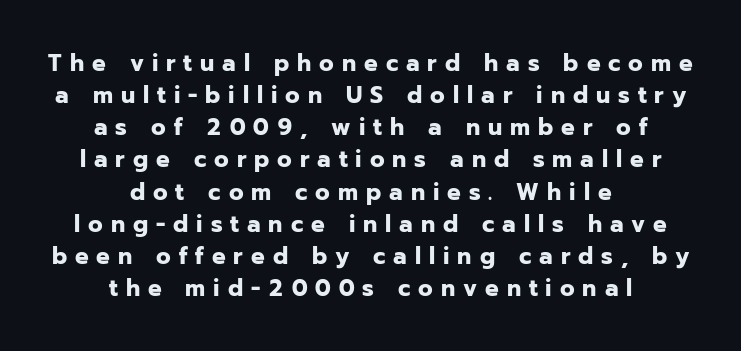
Q: Is the text bold? A: Yes.
Q: Is the text italic (slanted)? A: No, it is upright.
Q: Is the text underlined? A: No.
Q: How is the paragraph aligned? A: Centered.
Q: Is the spacing between letters normal or unusually wide? A: Unusually wide.
Q: Is the spacing between lines tight, normal or loose? A: Normal.
